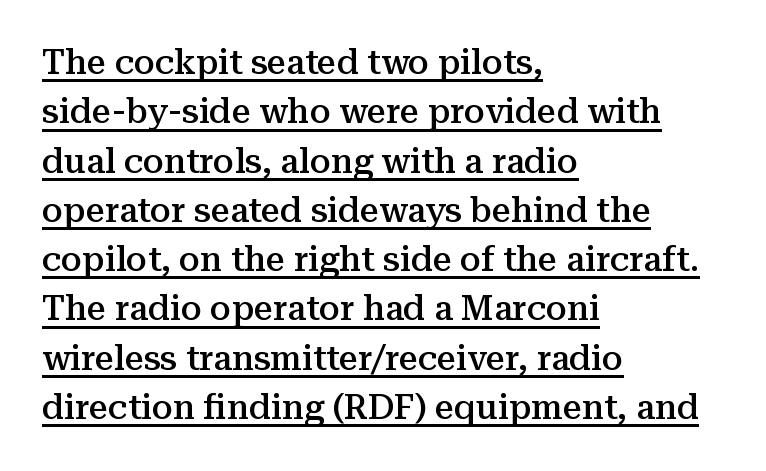
The image shows 34 px semibold serif type, upright; set left-aligned, normal line spacing (1.45x), normal letter spacing, underlined; medium stroke contrast and a medium x-height.
